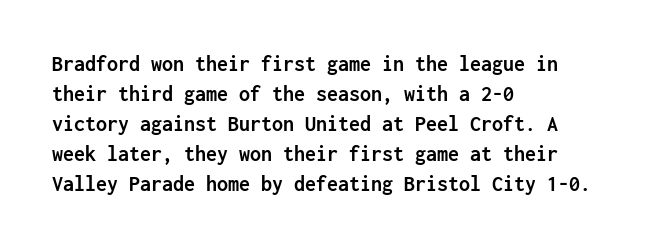
Italic: no, the glyphs are upright roman. Standard letterfit; no display-style spreading of the glyphs. Glance below the letters and you will spot only blank space. Its strokes are broad and dark, the hallmark of bold type.
